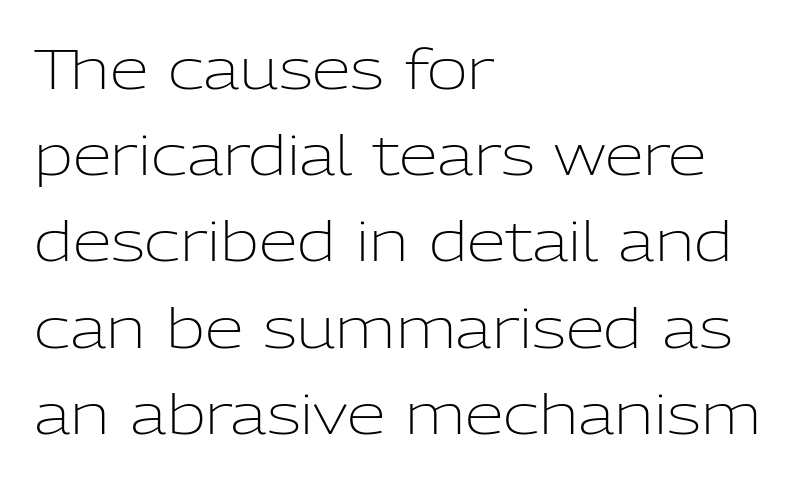
{"serif": "no", "italic": "no", "bold": "no", "weight": "light", "width": "normal", "stroke_contrast": "low", "x_height": "medium", "monospaced": "no", "underline": "no", "align": "left", "line_spacing": "normal", "line_spacing_ratio": 1.54, "letter_spacing": "normal", "letter_spacing_em": 0.0, "glyph_px": 56}
